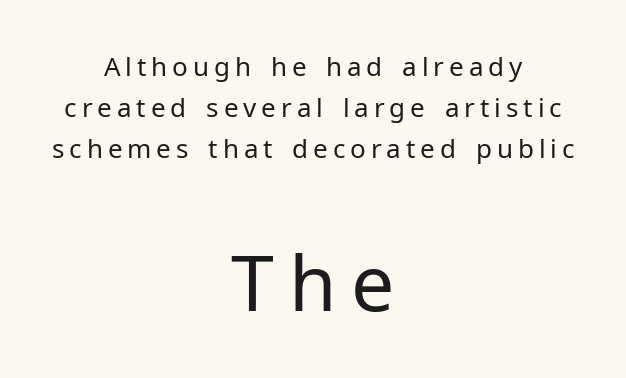
{"serif": "no", "italic": "no", "bold": "no", "weight": "regular", "width": "normal", "stroke_contrast": "low", "x_height": "medium", "monospaced": "no", "underline": "no", "align": "center", "line_spacing": "normal", "line_spacing_ratio": 1.57, "larger_block": "second", "size_ratio": 2.96, "glyph_px": 77}
